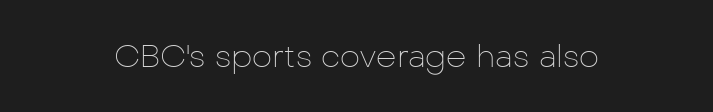
Q: Is the text bold? A: No.
Q: Is the text italic (slanted)? A: No, it is upright.
Q: Is the typeface a serif or a sans-serif typeface? A: Sans-serif.
Q: Is the text underlined? A: No.
Q: Is the spacing between letters normal or unusually wide? A: Normal.
Q: Width (condensed, normal, or wide)? A: Normal.
Q: Stroke contrast? A: Low.
Q: x-height? A: Medium.
Q: Monospaced? A: No.
